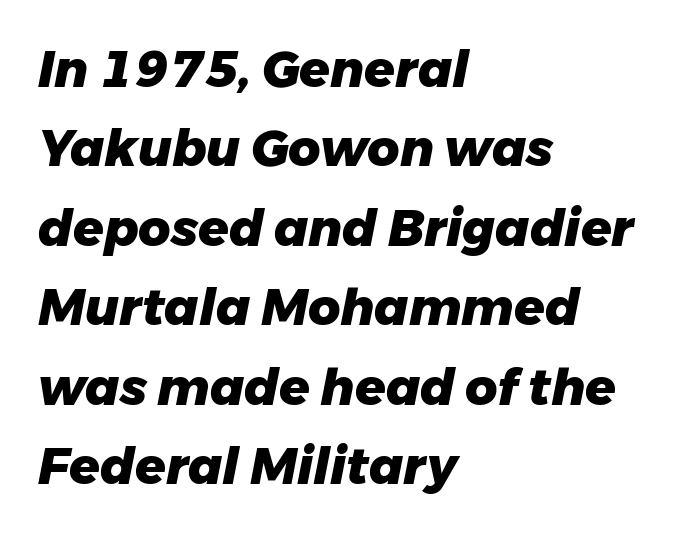
Q: Is the text bold? A: Yes.
Q: Is the text italic (slanted)? A: Yes, it leans right by about 11 degrees.
Q: Is the text underlined? A: No.
Q: How is the paragraph aligned? A: Left-aligned.
Q: Is the spacing between letters normal or unusually wide? A: Normal.
Q: Is the spacing between lines tight, normal or loose? A: Normal.
Q: Width (condensed, normal, or wide)? A: Normal.
Q: Stroke contrast? A: Low.
Q: x-height? A: Medium.
Q: Monospaced? A: No.
